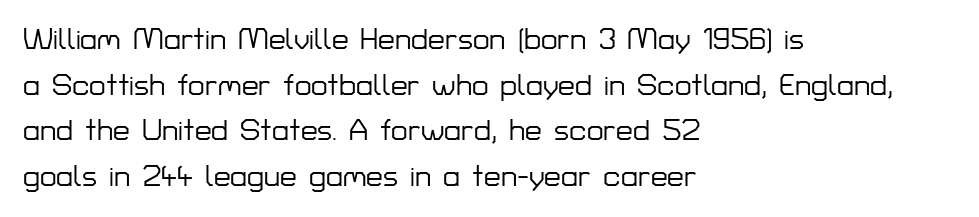
Q: Is the text italic (slanted)? A: No, it is upright.
Q: Is the typeface a serif or a sans-serif typeface? A: Sans-serif.
Q: Is the text underlined? A: No.
Q: How is the paragraph aligned? A: Left-aligned.
Q: Is the spacing between letters normal or unusually wide? A: Normal.
Q: Is the spacing between lines tight, normal or loose? A: Normal.
Q: Width (condensed, normal, or wide)? A: Normal.
Q: Stroke contrast? A: Low.
Q: x-height? A: Medium.
Q: Monospaced? A: No.
